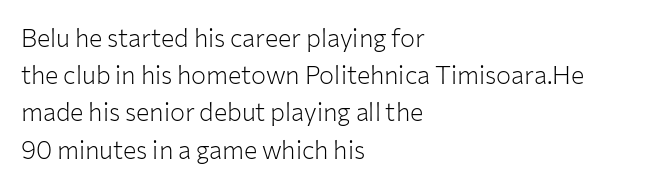
Each new line begins a customary step beneath the previous one. In CSS terms this would be text-align: left. Every character sits straight up, as roman type does. Inter-character spacing is left at the font's built-in metrics.
